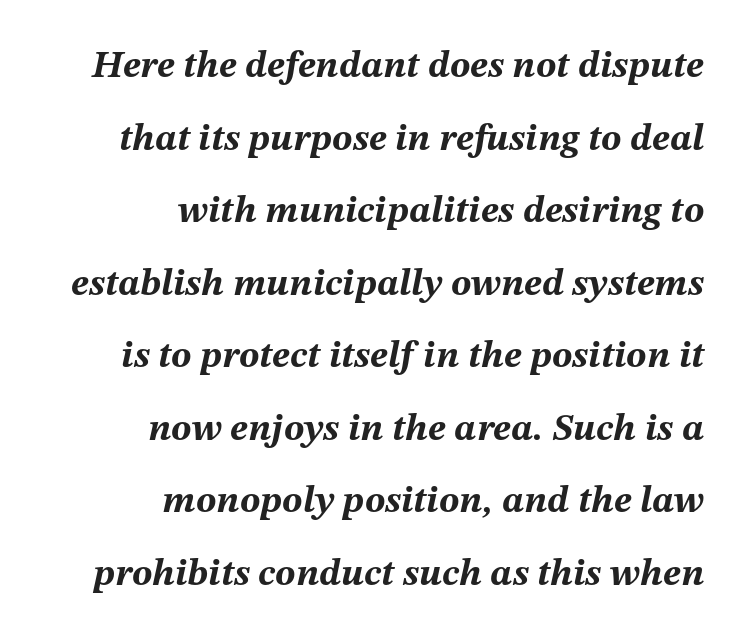
{"italic": "yes", "lean": "right", "slant_degrees": 12, "bold": "yes", "weight": "bold", "width": "normal", "stroke_contrast": "medium", "x_height": "medium", "monospaced": "no", "underline": "no", "align": "right", "line_spacing": "loose", "line_spacing_ratio": 1.91, "letter_spacing": "normal", "letter_spacing_em": 0.0, "glyph_px": 38}
